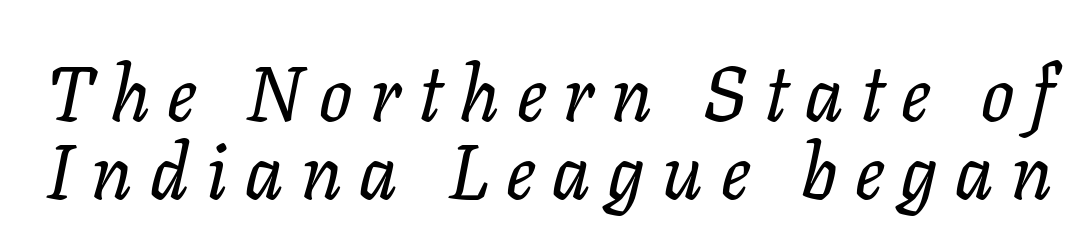
The axis of the letterforms is tilted away from vertical. The strip under each line holds only bare page. Observe the serifs anchoring each vertical stroke in this sample. Each new line begins almost immediately beneath the previous one. Here the designer chose a conventional face with non-uniform glyph widths. Someone cranked the tracking dial way up on this one.
